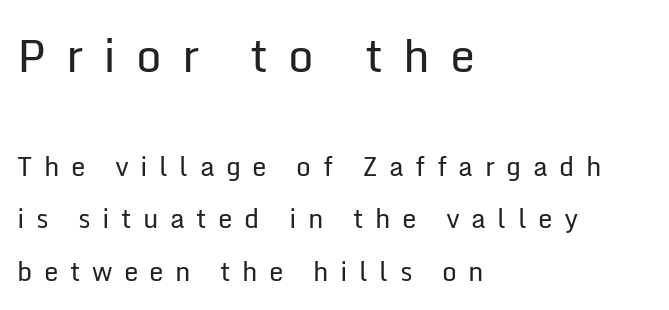
{"serif": "no", "italic": "no", "bold": "no", "weight": "regular", "width": "normal", "stroke_contrast": "low", "x_height": "medium", "monospaced": "no", "underline": "no", "align": "left", "line_spacing": "loose", "line_spacing_ratio": 2.02, "letter_spacing": "wide", "letter_spacing_em": 0.44, "larger_block": "first", "size_ratio": 1.73, "glyph_px": 45}
